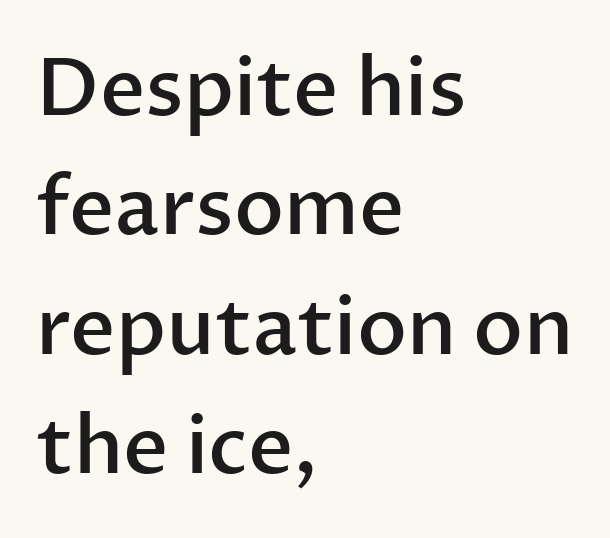
The image shows 79 px semibold sans-serif type, upright; set left-aligned, normal line spacing (1.51x), normal letter spacing, not underlined; low stroke contrast and a medium x-height.
